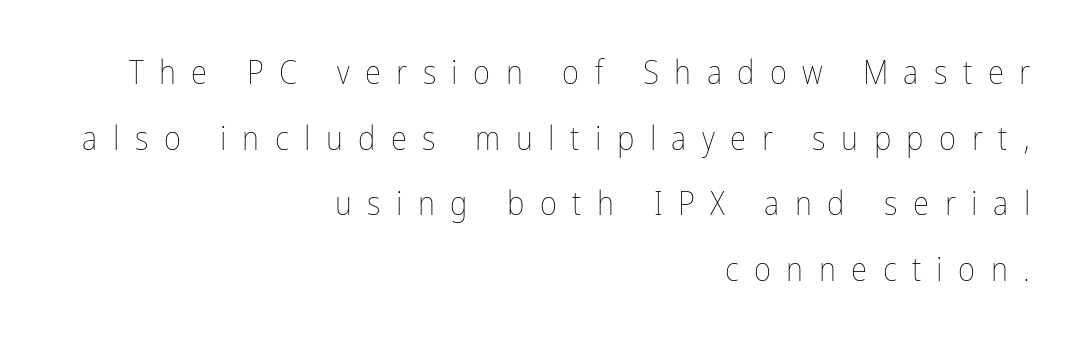
The image shows 33 px thin, condensed type, upright; set right-aligned, loose line spacing (1.99x), unusually wide letter spacing (+0.47 em), not underlined; low stroke contrast and a medium x-height.
